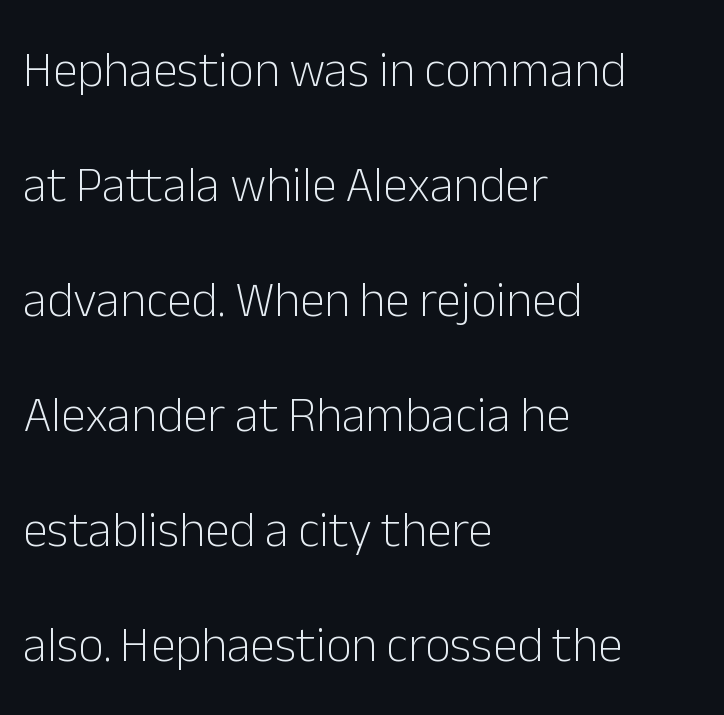
{"serif": "no", "italic": "no", "bold": "no", "weight": "light", "width": "normal", "stroke_contrast": "low", "x_height": "medium", "monospaced": "no", "underline": "no", "align": "left", "line_spacing": "loose", "line_spacing_ratio": 2.3, "letter_spacing": "normal", "letter_spacing_em": 0.0, "glyph_px": 50}
